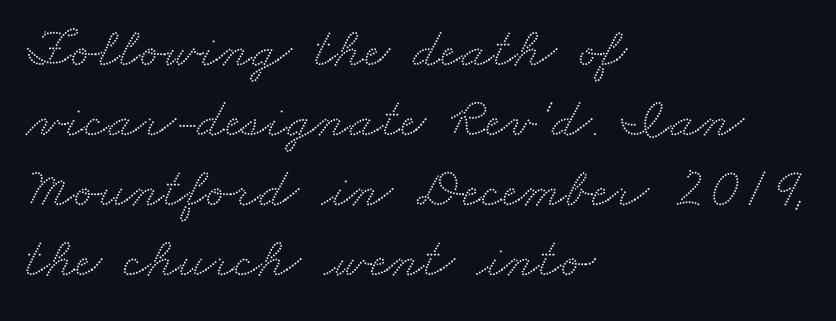
{"serif": "yes", "width": "wide", "stroke_contrast": "medium", "x_height": "small", "monospaced": "no", "underline": "no", "align": "left", "line_spacing_ratio": 1.23, "letter_spacing": "normal", "letter_spacing_em": 0.0, "glyph_px": 57}
